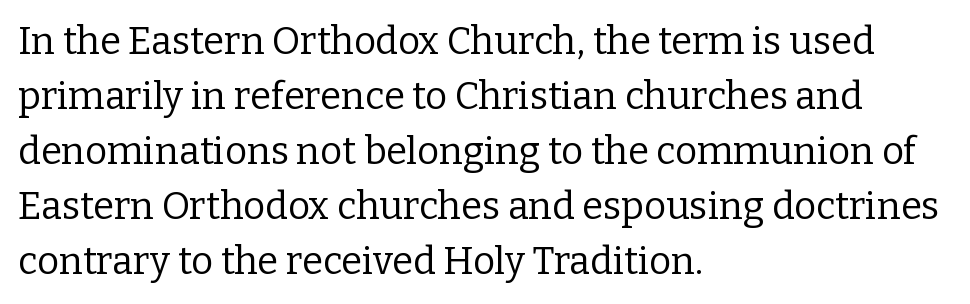
It's the straight-up-and-down kind of type. This sample has the flowing, uneven cadence of proportional lettering. The letters carry serifs — small finishing strokes at the ends of their stems. What stands out about the letter spacing? Nothing — it is the standard amount.
